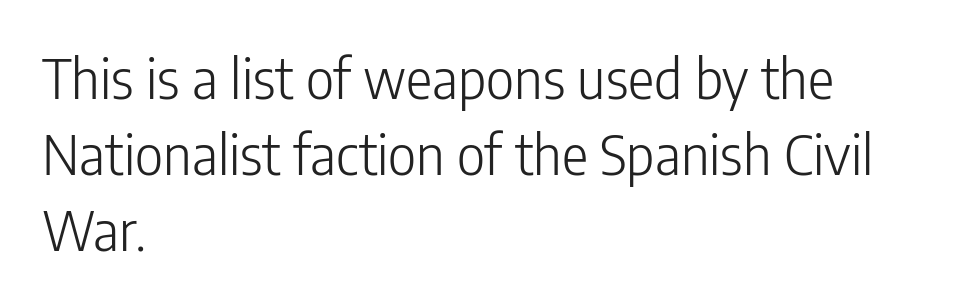
Q: Is the text bold? A: No.
Q: Is the text italic (slanted)? A: No, it is upright.
Q: Is the typeface a serif or a sans-serif typeface? A: Sans-serif.
Q: Is the text underlined? A: No.
Q: How is the paragraph aligned? A: Left-aligned.
Q: Is the spacing between letters normal or unusually wide? A: Normal.
Q: Is the spacing between lines tight, normal or loose? A: Normal.
Q: Width (condensed, normal, or wide)? A: Condensed.
Q: Stroke contrast? A: Low.
Q: x-height? A: Medium.
Q: Monospaced? A: No.
